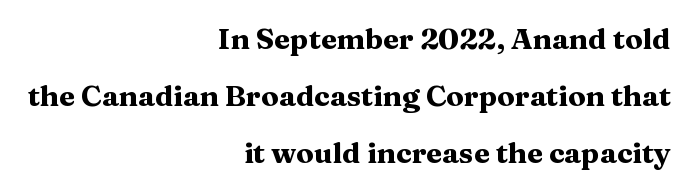
Notice how the passage keeps a crisp vertical edge on the right only. Inter-character spacing is left at the font's built-in metrics. Small tapered or slab feet sit at the stroke ends, so this counts as serif. Is this a fixed-width face? No — the glyphs have proportional, varying widths.
